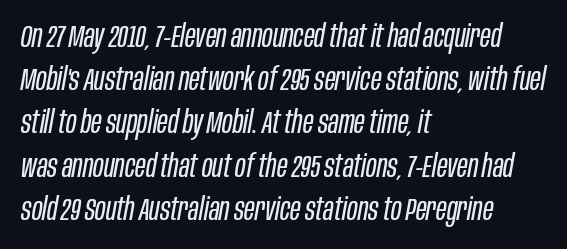
{"italic": "yes", "lean": "right", "slant_degrees": 10, "bold": "no", "weight": "regular", "width": "condensed", "stroke_contrast": "low", "x_height": "large", "monospaced": "no", "underline": "no", "align": "left", "line_spacing": "normal", "line_spacing_ratio": 1.35, "letter_spacing": "normal", "letter_spacing_em": 0.0, "glyph_px": 32}
